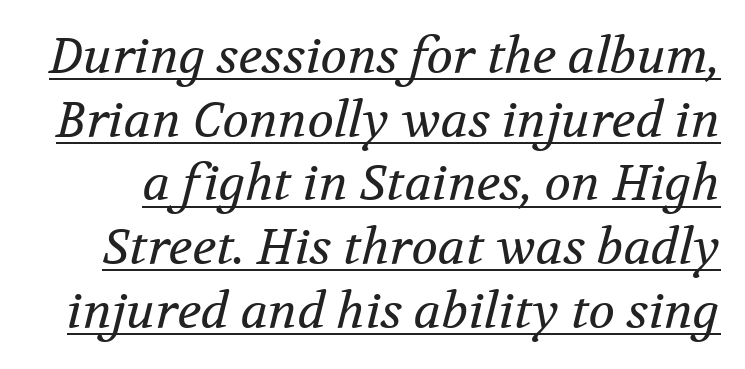
Nobody touched the tracking dial on this one. Serif or sans? Serif — the stroke terminals have little feet. This is underlined copy, the kind a proofreader might mark for attention. The letterforms sit at book weight or below. This sample has the flowing, uneven cadence of proportional lettering.
